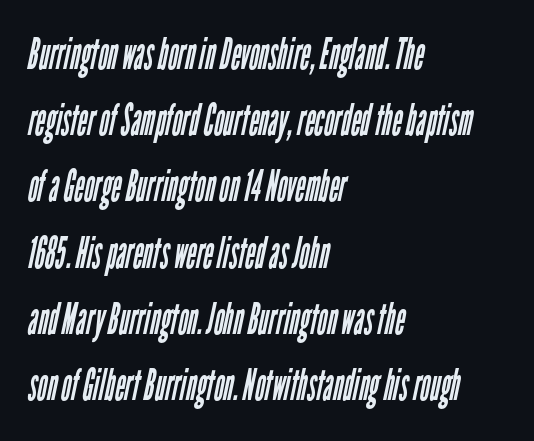
Q: Is the text bold? A: No.
Q: Is the typeface a serif or a sans-serif typeface? A: Sans-serif.
Q: Is the text underlined? A: No.
Q: How is the paragraph aligned? A: Left-aligned.
Q: Is the spacing between letters normal or unusually wide? A: Normal.
Q: Is the spacing between lines tight, normal or loose? A: Normal.
Q: Width (condensed, normal, or wide)? A: Condensed.
Q: Stroke contrast? A: Low.
Q: x-height? A: Medium.
Q: Monospaced? A: No.
